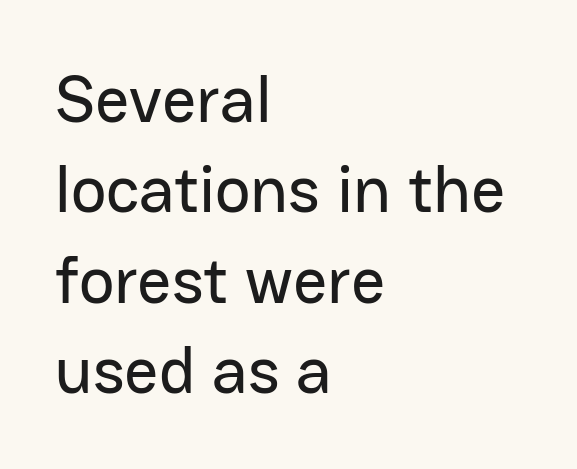
The image shows 67 px sans-serif type, upright; set left-aligned, normal line spacing (1.35x), normal letter spacing, not underlined; low stroke contrast and a medium x-height.
